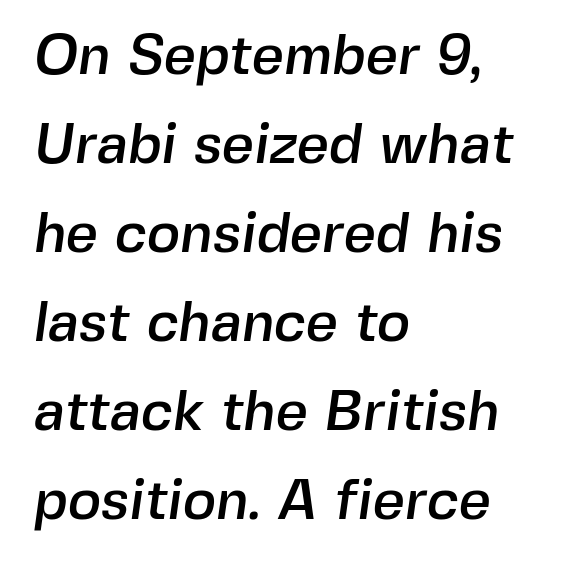
Q: Is the typeface a serif or a sans-serif typeface? A: Sans-serif.
Q: Is the text underlined? A: No.
Q: How is the paragraph aligned? A: Left-aligned.
Q: Is the spacing between letters normal or unusually wide? A: Normal.
Q: Is the spacing between lines tight, normal or loose? A: Normal.
Q: Width (condensed, normal, or wide)? A: Normal.
Q: x-height? A: Medium.
Q: Monospaced? A: No.
